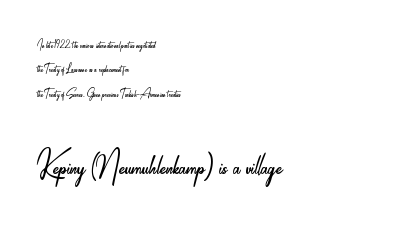
Q: Is the text bold? A: No.
Q: Is the text italic (slanted)? A: Yes.
Q: Is the typeface a serif or a sans-serif typeface? A: Sans-serif.
Q: Is the text underlined? A: No.
Q: How is the paragraph aligned? A: Left-aligned.
Q: Is the spacing between letters normal or unusually wide? A: Normal.
Q: Which block of text is set in a larger size, the first (top) or the second (bottom)? A: The second (bottom) one.
Q: Width (condensed, normal, or wide)? A: Condensed.
Q: Stroke contrast? A: Low.
Q: x-height? A: Small.
Q: Monospaced? A: No.
